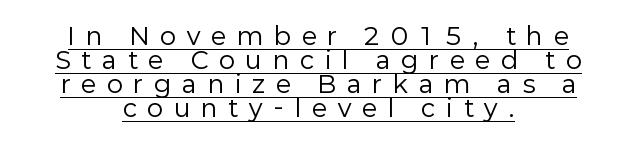
The image shows 24 px text type, upright; set centered, tight line spacing (1.0x), unusually wide letter spacing (+0.46 em), underlined.
